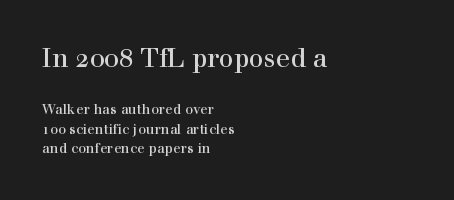
{"italic": "no", "underline": "no", "align": "left", "line_spacing": "normal", "line_spacing_ratio": 1.42, "letter_spacing": "normal", "letter_spacing_em": 0.0, "larger_block": "first", "size_ratio": 1.86, "glyph_px": 26}
